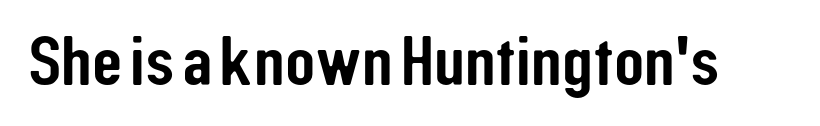
The image shows 70 px condensed sans-serif type, upright; set normal letter spacing, not underlined; low stroke contrast and a medium x-height.
